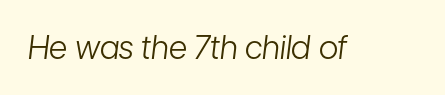
The font sits on the lighter half of the weight spectrum, regular included. The area under the type is left untouched. What stands out about the letter spacing? Nothing — it is the standard amount. Is the type slanted? Yes — the strokes lean at a clear angle. Think of a printed novel: that variable character pitch is what you see here.
